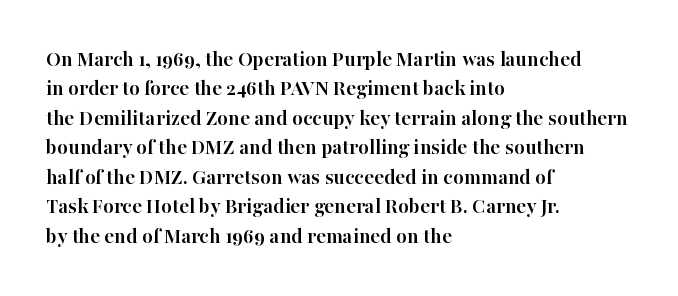
{"italic": "no", "bold": "yes", "underline": "no", "align": "left", "line_spacing": "normal", "line_spacing_ratio": 1.34, "letter_spacing": "normal", "letter_spacing_em": 0.0, "glyph_px": 22}
